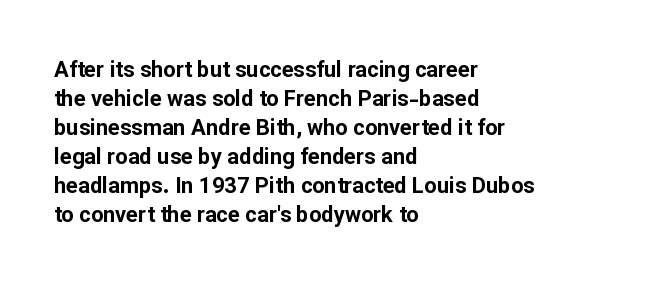
I'd describe the lettering as bold — thick and assertive. Line starts are locked; line ends wander. Nope, not italic — everything's standing straight. Only glyphs here, with clear space below each row.
